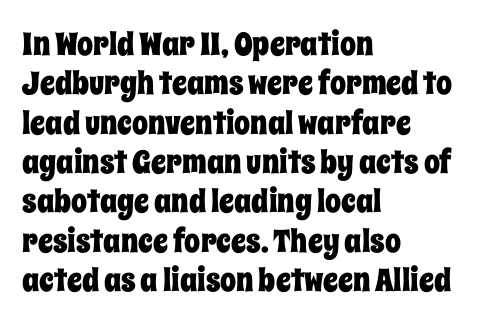
The face used here is proportionally spaced, like ordinary book or web type. This sample uses an upright cut, with every glyph sitting square on the baseline. Short note: letters normally spaced. The compositor pushed each line to the left boundary. The string is rendered with underlining switched off.
